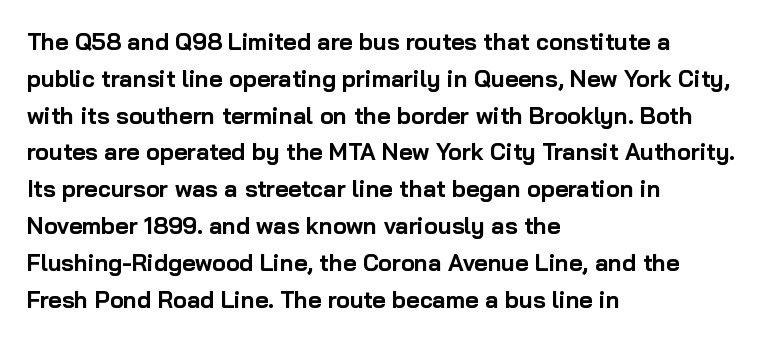
{"italic": "no", "bold": "yes", "underline": "no", "align": "left", "line_spacing": "normal", "line_spacing_ratio": 1.6, "letter_spacing": "normal", "letter_spacing_em": 0.0, "glyph_px": 23}
